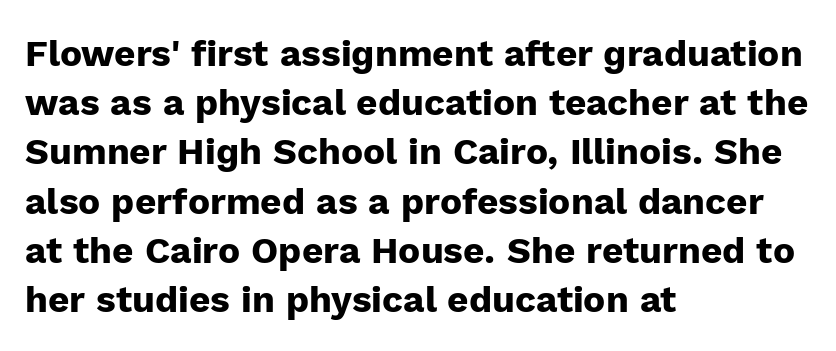
The image shows 37 px heavy sans-serif type, upright; set left-aligned, normal line spacing (1.33x), normal letter spacing, not underlined; low stroke contrast and a medium x-height.
